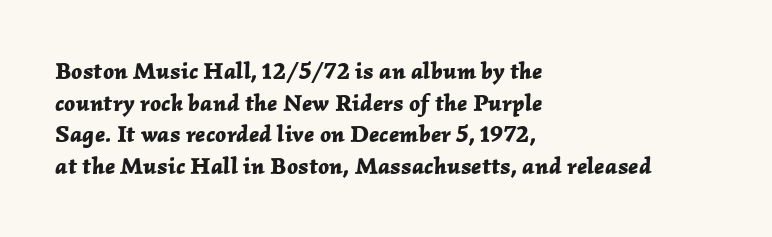
Notice how the stems are inclined rather than vertical — that's the hallmark of italics. Beneath every word, the page is bare. Horizontal alignment here is leftward, the default for most running prose. Honestly, the letter spacing is just normal — you wouldn't notice it.
